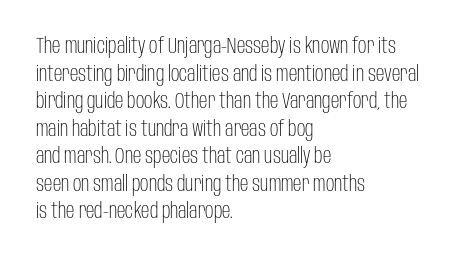
The image shows 21 px text type, upright; set left-aligned, normal line spacing (1.31x), normal letter spacing, not underlined.
